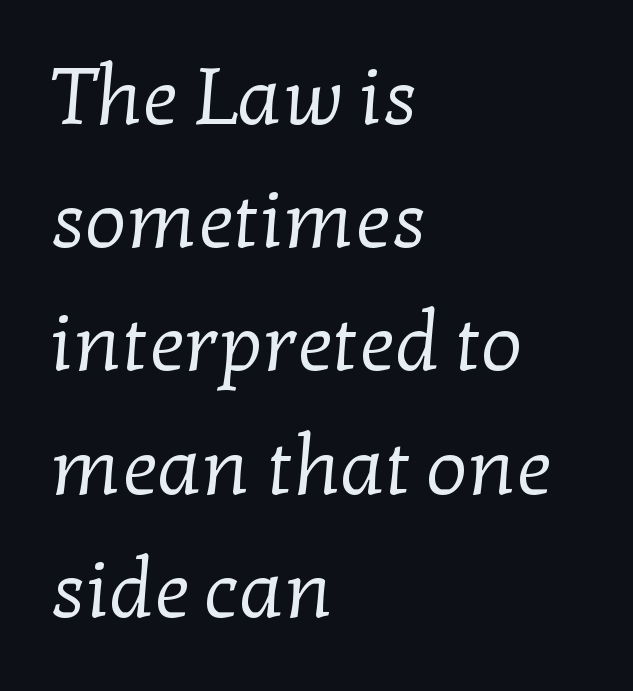
Q: Is the text bold? A: No.
Q: Is the typeface a serif or a sans-serif typeface? A: Serif.
Q: Is the text underlined? A: No.
Q: How is the paragraph aligned? A: Left-aligned.
Q: Is the spacing between letters normal or unusually wide? A: Normal.
Q: Is the spacing between lines tight, normal or loose? A: Normal.
Q: Width (condensed, normal, or wide)? A: Normal.
Q: Stroke contrast? A: Low.
Q: x-height? A: Medium.
Q: Monospaced? A: No.
